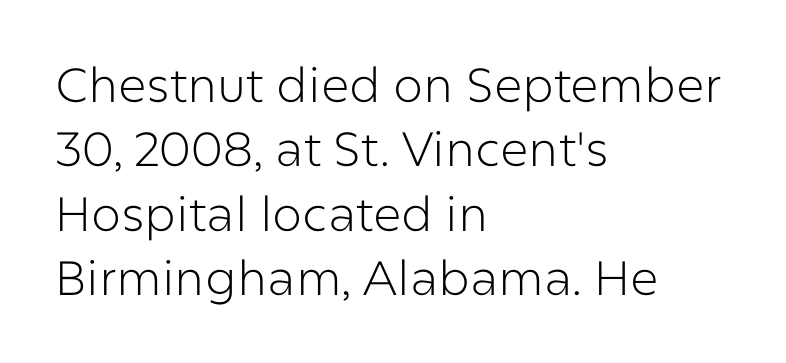
The image shows 48 px light sans-serif type, upright; set left-aligned, normal line spacing (1.34x), normal letter spacing, not underlined; low stroke contrast and a medium x-height.
